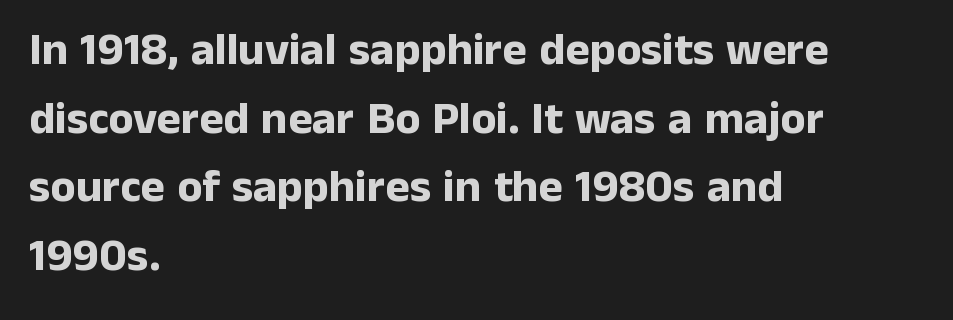
Q: Is the text bold? A: Yes.
Q: Is the text italic (slanted)? A: No, it is upright.
Q: Is the typeface a serif or a sans-serif typeface? A: Sans-serif.
Q: Is the text underlined? A: No.
Q: How is the paragraph aligned? A: Left-aligned.
Q: Is the spacing between letters normal or unusually wide? A: Normal.
Q: Is the spacing between lines tight, normal or loose? A: Normal.
Q: Width (condensed, normal, or wide)? A: Normal.
Q: Stroke contrast? A: Low.
Q: x-height? A: Medium.
Q: Monospaced? A: No.
